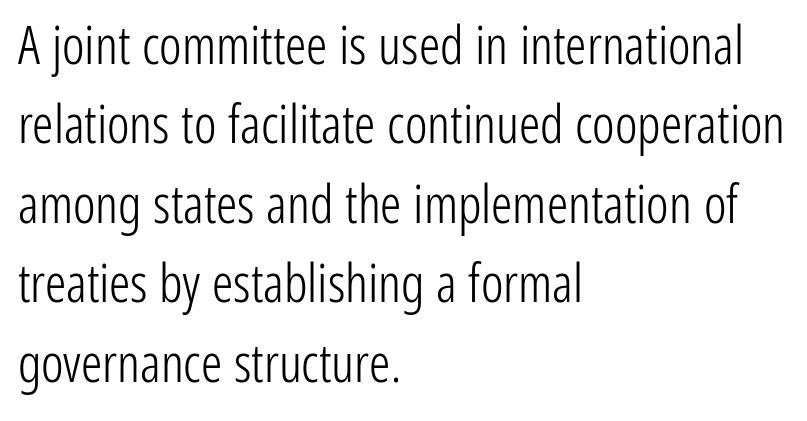
{"serif": "no", "italic": "no", "bold": "no", "weight": "light", "width": "condensed", "stroke_contrast": "low", "x_height": "medium", "monospaced": "no", "underline": "no", "align": "left", "line_spacing": "normal", "line_spacing_ratio": 1.5, "letter_spacing": "normal", "letter_spacing_em": 0.0, "glyph_px": 53}
